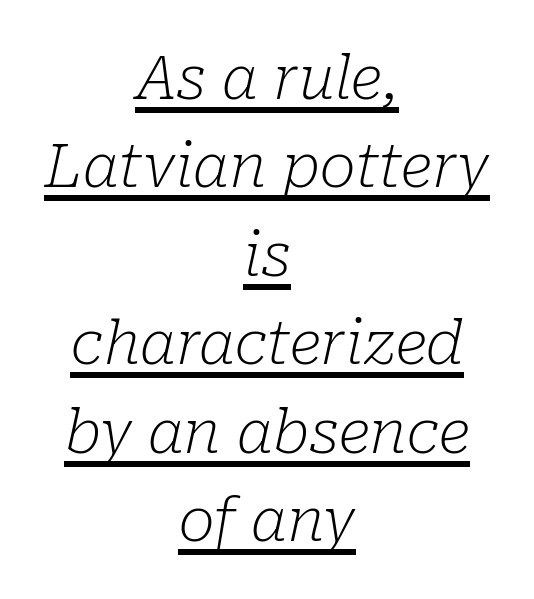
Q: Is the text bold? A: No.
Q: Is the text italic (slanted)? A: Yes, it leans right by about 10 degrees.
Q: Is the typeface a serif or a sans-serif typeface? A: Serif.
Q: Is the text underlined? A: Yes.
Q: How is the paragraph aligned? A: Centered.
Q: Is the spacing between letters normal or unusually wide? A: Normal.
Q: Is the spacing between lines tight, normal or loose? A: Normal.
Q: Width (condensed, normal, or wide)? A: Normal.
Q: Stroke contrast? A: Low.
Q: x-height? A: Medium.
Q: Monospaced? A: No.
